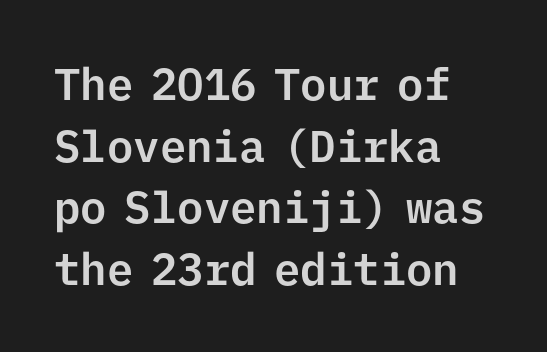
Plain, unruled lines of type. A classic flush-left, rag-right setting is used for this passage. The characters display no serif detailing; their extremities are plain. The face used here is monospaced, like something from a code editor. Reading down the column, the eye jumps a familiar distance to each next line.
